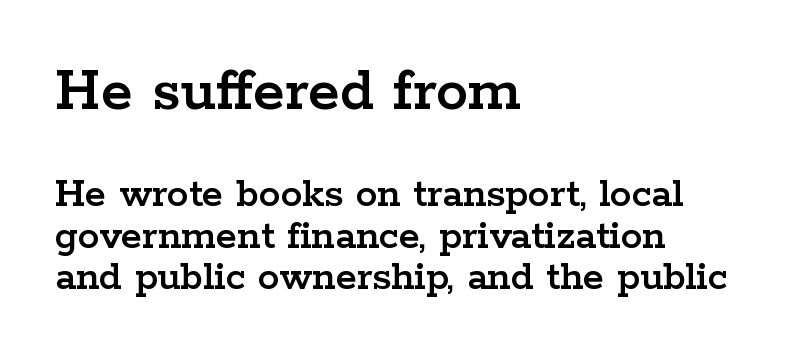
The image shows 65 px wide serif type, upright; set left-aligned, tight line spacing (0.97x), normal letter spacing, not underlined; the first (top) block is 1.51x larger; low stroke contrast and a medium x-height.
